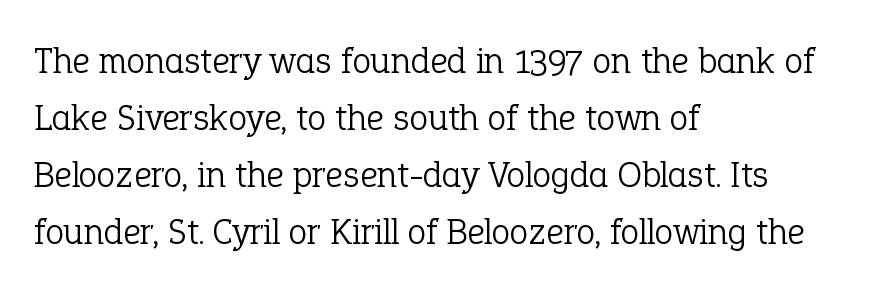
{"serif": "yes", "italic": "no", "bold": "no", "weight": "light", "width": "normal", "stroke_contrast": "low", "x_height": "medium", "monospaced": "no", "underline": "no", "align": "left", "line_spacing": "normal", "line_spacing_ratio": 1.5, "letter_spacing": "normal", "letter_spacing_em": 0.0, "glyph_px": 38}
